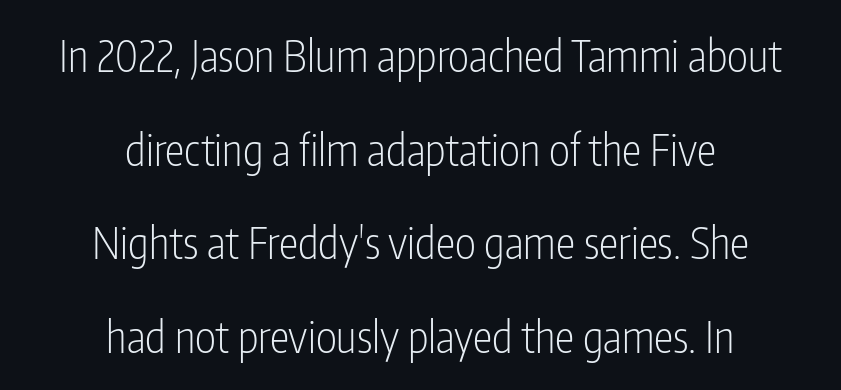
This is roman type, the default non-slanted kind. The weight tops out at a normal text grade. Character widths vary here, with narrow letters taking less room than wide ones. The rendering shows plain stroke endings on the letterforms — a sans-serif design. The letters sit at their default tracking, neither squeezed nor spread. Each new line begins a long way beneath the previous one.
